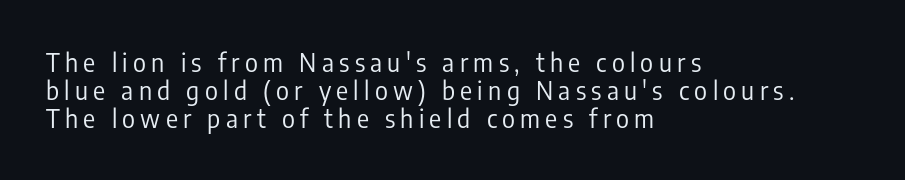
The image shows 25 px text type, upright; set left-aligned, tight line spacing (1.12x), unusually wide letter spacing (+0.21 em), not underlined.
